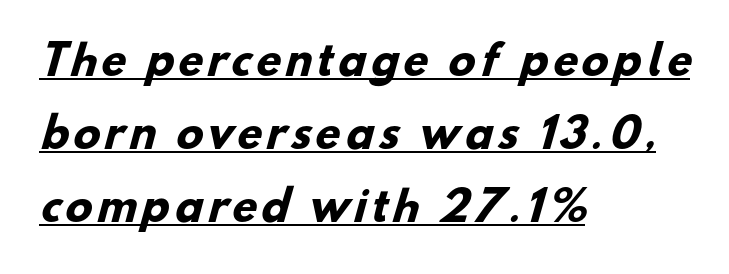
Q: Is the text bold? A: Yes.
Q: Is the typeface a serif or a sans-serif typeface? A: Sans-serif.
Q: Is the text underlined? A: Yes.
Q: How is the paragraph aligned? A: Left-aligned.
Q: Width (condensed, normal, or wide)? A: Normal.
Q: Stroke contrast? A: Low.
Q: x-height? A: Small.
Q: Monospaced? A: No.
